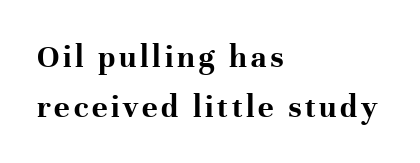
{"serif": "yes", "italic": "no", "bold": "yes", "weight": "bold", "width": "normal", "stroke_contrast": "high", "x_height": "medium", "monospaced": "no", "underline": "no", "align": "left", "line_spacing": "normal", "line_spacing_ratio": 1.51, "glyph_px": 33}
